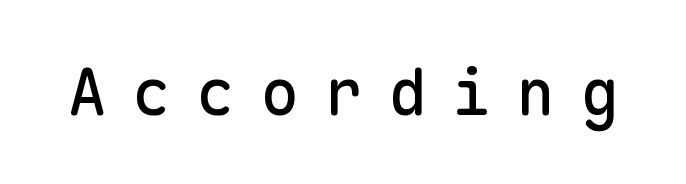
The image shows 64 px sans-serif type, upright, monospaced; set unusually wide letter spacing (+0.4 em), not underlined; low stroke contrast and a medium x-height.
